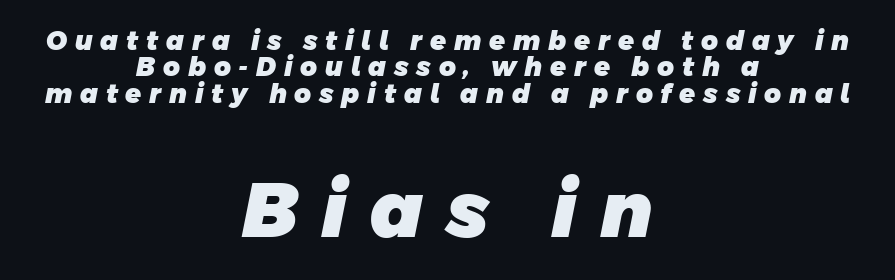
{"serif": "no", "bold": "yes", "weight": "heavy", "width": "normal", "stroke_contrast": "low", "x_height": "large", "monospaced": "no", "underline": "no", "align": "center", "line_spacing": "tight", "line_spacing_ratio": 1.01, "letter_spacing": "wide", "letter_spacing_em": 0.3, "larger_block": "second", "size_ratio": 2.96, "glyph_px": 77}
